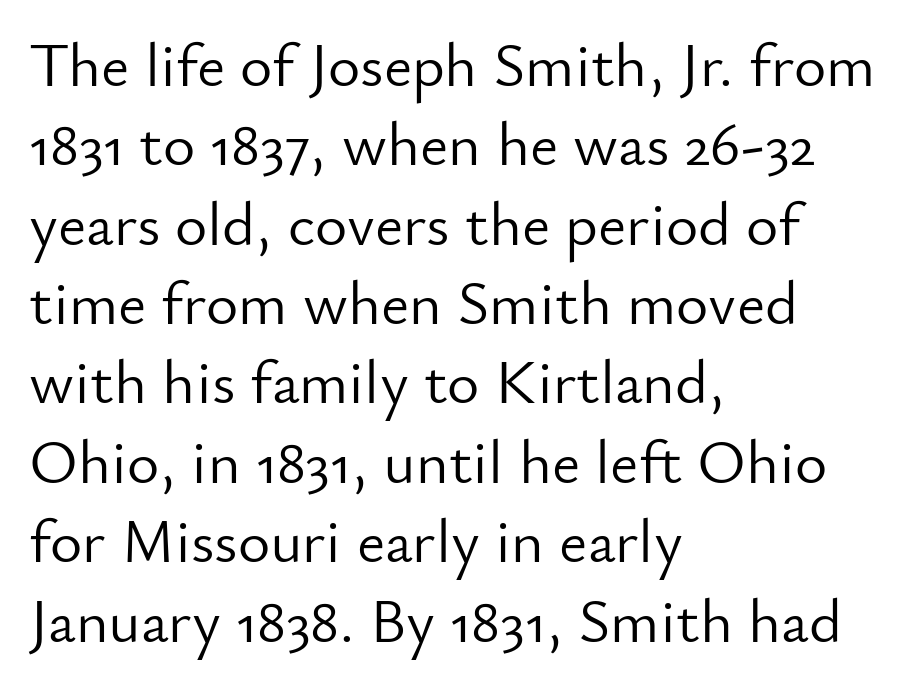
{"serif": "no", "italic": "no", "bold": "no", "weight": "light", "width": "normal", "stroke_contrast": "low", "x_height": "small", "monospaced": "no", "underline": "no", "align": "left", "line_spacing": "normal", "line_spacing_ratio": 1.28, "letter_spacing": "normal", "letter_spacing_em": 0.0, "glyph_px": 62}
